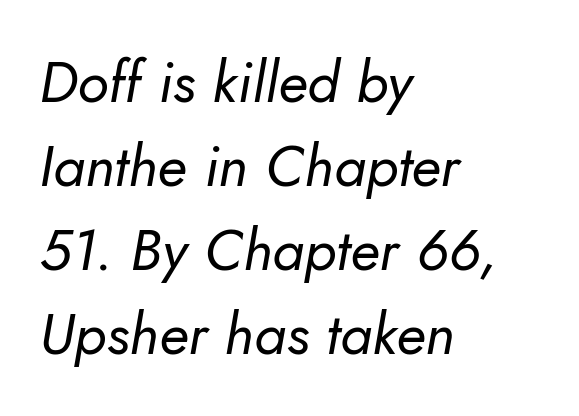
{"italic": "yes", "lean": "right", "slant_degrees": 10, "bold": "no", "weight": "regular", "width": "normal", "stroke_contrast": "low", "x_height": "small", "monospaced": "no", "underline": "no", "align": "left", "line_spacing": "normal", "line_spacing_ratio": 1.45, "letter_spacing": "normal", "letter_spacing_em": 0.0, "glyph_px": 58}
